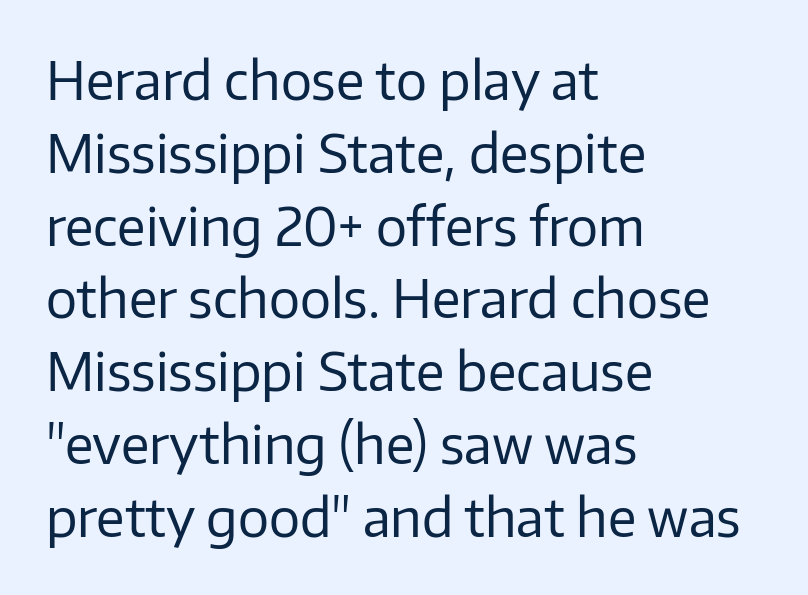
The image shows 52 px regular-weight sans-serif type, upright; set left-aligned, normal line spacing (1.4x), normal letter spacing, not underlined; low stroke contrast and a medium x-height.
